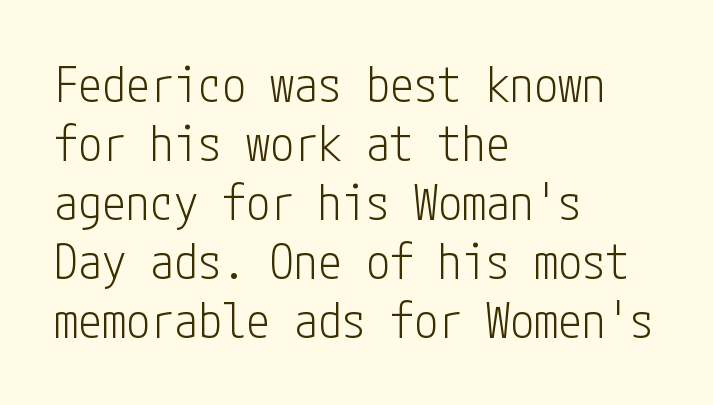
Q: Is the text bold? A: No.
Q: Is the text italic (slanted)? A: No, it is upright.
Q: Is the typeface a serif or a sans-serif typeface? A: Sans-serif.
Q: Is the text underlined? A: No.
Q: How is the paragraph aligned? A: Left-aligned.
Q: Is the spacing between letters normal or unusually wide? A: Normal.
Q: Width (condensed, normal, or wide)? A: Condensed.
Q: Stroke contrast? A: Low.
Q: x-height? A: Medium.
